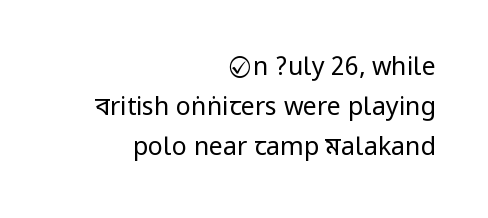
The image shows 25 px text type, upright; set right-aligned, normal line spacing (1.6x), normal letter spacing, not underlined.
